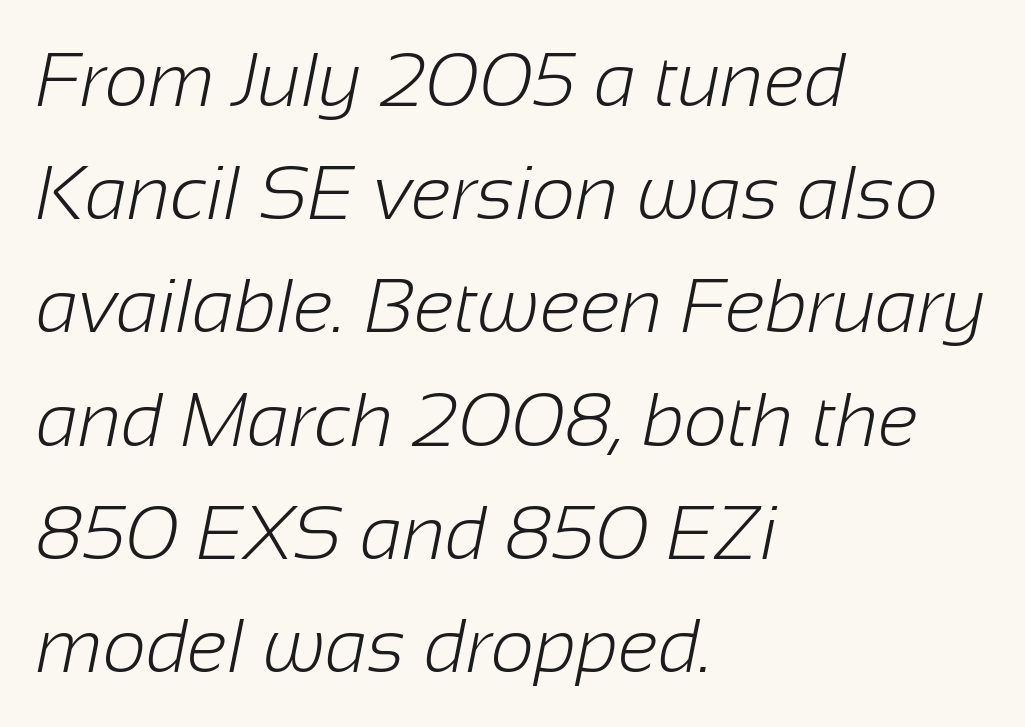
I'd call this a sans setting — the letters go barefoot. Compared with typical body copy, the letter spacing here is the same. Weight: regular or lighter. Do the characters align in a grid? No, the font is proportional. Decoration check: the copy has no underline. Every row of glyphs begins at an identical x-position on the left.
